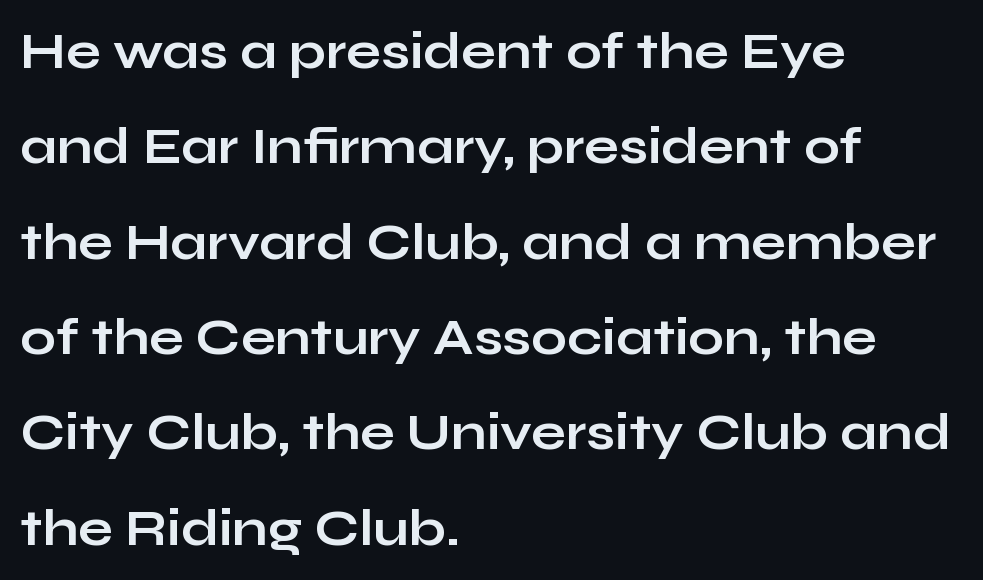
Q: Is the text bold? A: Yes.
Q: Is the text italic (slanted)? A: No, it is upright.
Q: Is the typeface a serif or a sans-serif typeface? A: Sans-serif.
Q: Is the text underlined? A: No.
Q: How is the paragraph aligned? A: Left-aligned.
Q: Is the spacing between letters normal or unusually wide? A: Normal.
Q: Width (condensed, normal, or wide)? A: Wide.
Q: Stroke contrast? A: Low.
Q: x-height? A: Medium.
Q: Monospaced? A: No.
